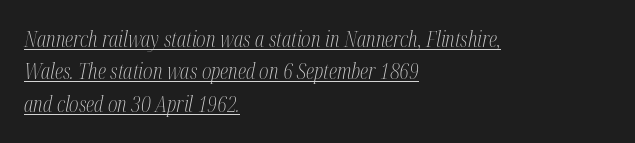
The image shows 21 px text type, italic (leaning right); set left-aligned, normal line spacing (1.54x), normal letter spacing, underlined.
